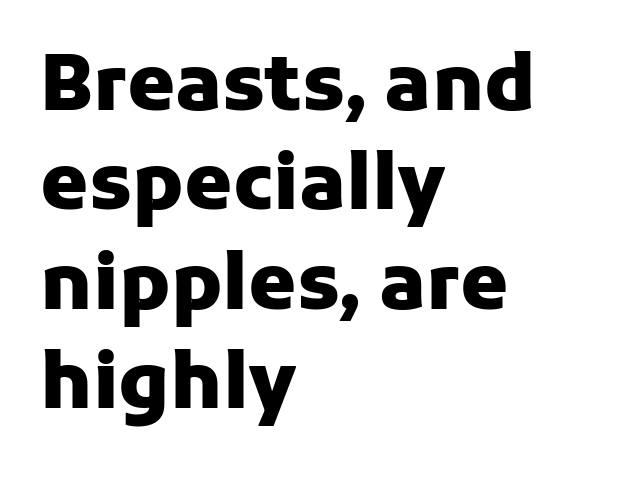
The baseline area is clear. Observe the ordinary spacing: letters are neighbours, not strangers. Vertically, the passage feels balanced, rows spaced as you'd expect. A typesetter would mark this as roman, not italic.
